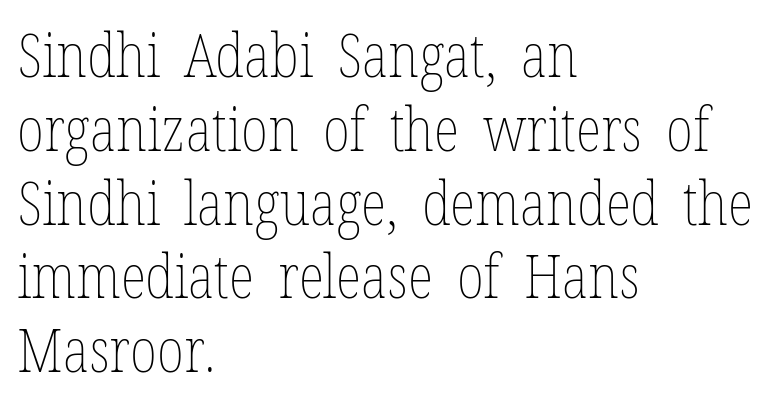
Think standard paragraph weight, or any step lighter than that. A clean baseline with only descenders dipping below it. The passage shown has conventional tracking throughout. Here the designer chose a conventional face with non-uniform glyph widths. In CSS terms this would be text-align: left. Notice how the stems are strictly vertical — no italics here.
